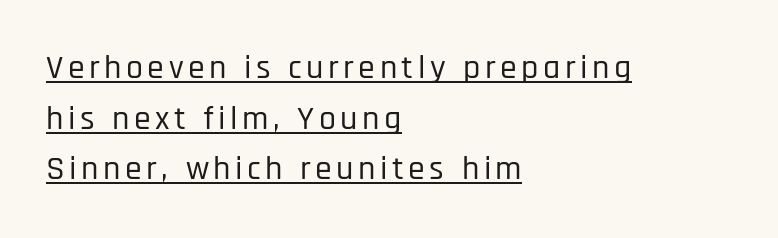
The image shows 34 px condensed sans-serif type, upright; set left-aligned, normal line spacing (1.49x), underlined; low stroke contrast and a large x-height.
